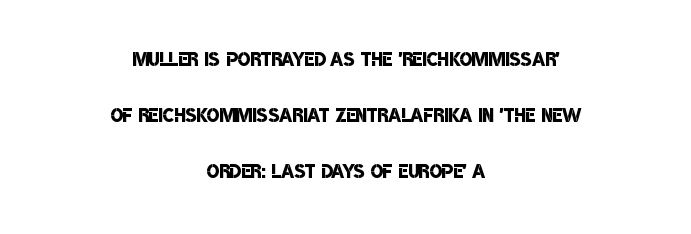
Check under the words: just untouched page. Spacing between characters is what you'd get straight out of the box. Centered paragraph, ragged on both sides. Loosely led — the rows are spread out. The rendering uses a semibold face; strokes are thickened but not to full bold.
